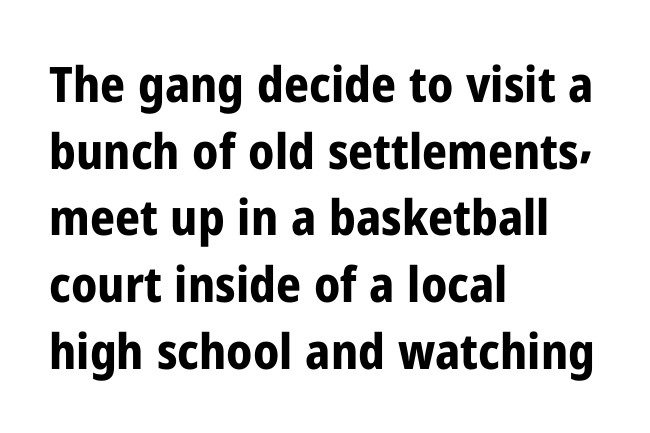
Does the lettering tilt? It doesn't — this is upright. The paragraph has a hard left edge and a soft right edge. Letters rest on an invisible, unmarked baseline. I'd call this a sans setting — the letters go barefoot.
